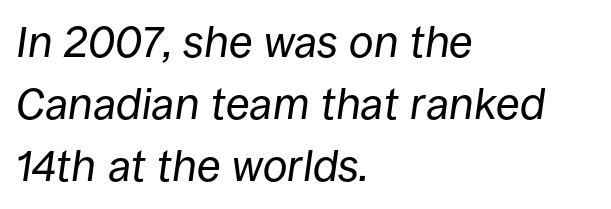
What's the leading like? Ordinary, nothing unusual. Heft: none added — not bold. A clean baseline with only descenders dipping below it. All the whitespace from short lines collects on the right.
